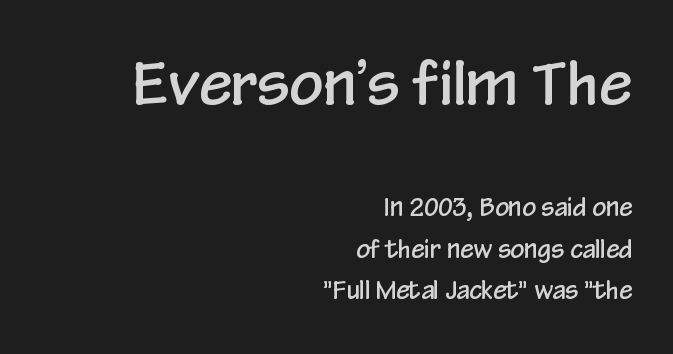
Q: Is the text italic (slanted)? A: No, it is upright.
Q: Is the typeface a serif or a sans-serif typeface? A: Sans-serif.
Q: Is the text underlined? A: No.
Q: How is the paragraph aligned? A: Right-aligned.
Q: Is the spacing between letters normal or unusually wide? A: Normal.
Q: Which block of text is set in a larger size, the first (top) or the second (bottom)? A: The first (top) one.
Q: Width (condensed, normal, or wide)? A: Condensed.
Q: Stroke contrast? A: Low.
Q: x-height? A: Medium.
Q: Monospaced? A: No.
